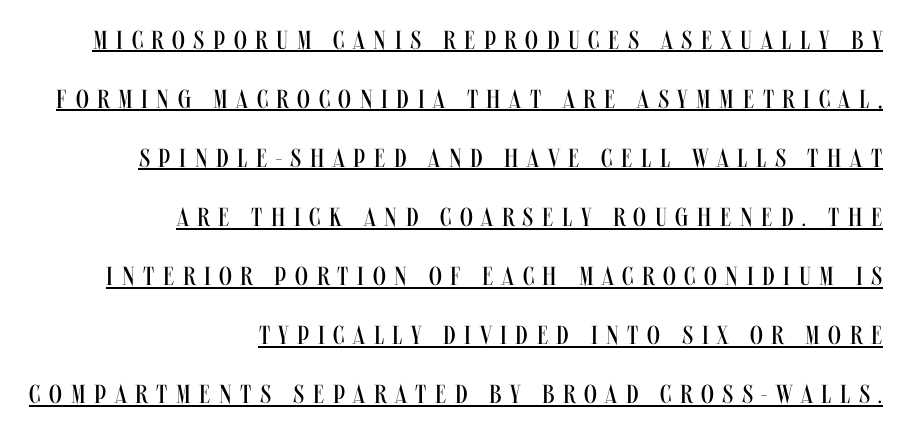
Q: Is the text bold? A: No.
Q: Is the text italic (slanted)? A: No, it is upright.
Q: Is the text underlined? A: Yes.
Q: How is the paragraph aligned? A: Right-aligned.
Q: Is the spacing between letters normal or unusually wide? A: Unusually wide.
Q: Is the spacing between lines tight, normal or loose? A: Loose.
